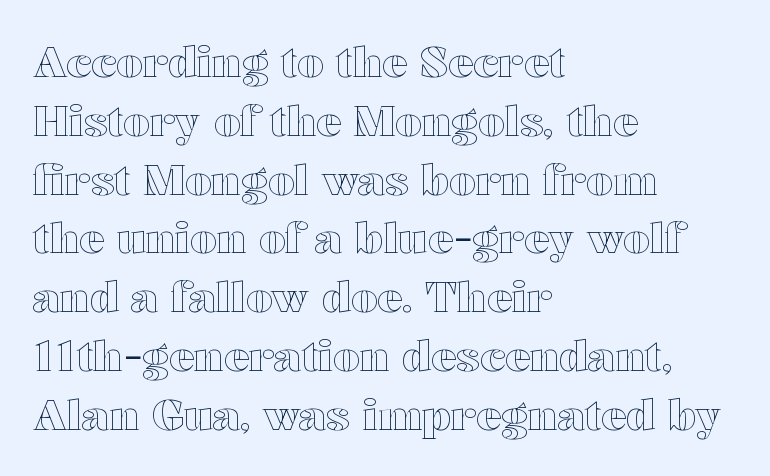
Honestly, there is no underline to notice here at all. Line spacing here is normal. The lines are quadded left. Honestly, the letter spacing is just normal — you wouldn't notice it.
